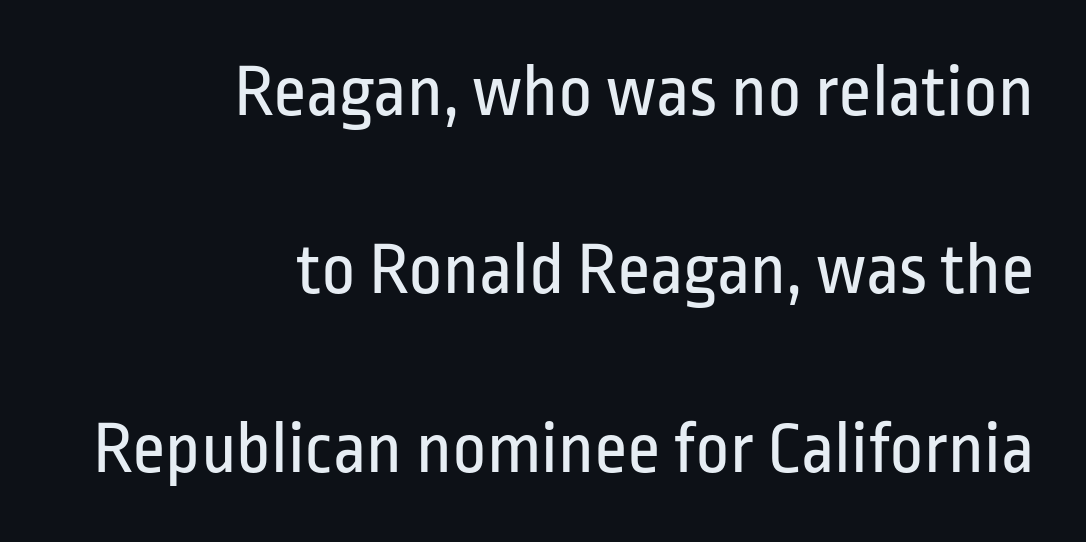
The rendering uses natural spacing where letterforms have individual widths. Nothing heavy about these letters — not bold at all. The text was rendered using a sans face with plain stroke endings. Descenders are the only things crossing below the line. Here the glyphs are tracked normally, forming tight word shapes. Compared with a flush-left layout, this one pins lines to the opposite, right side.
